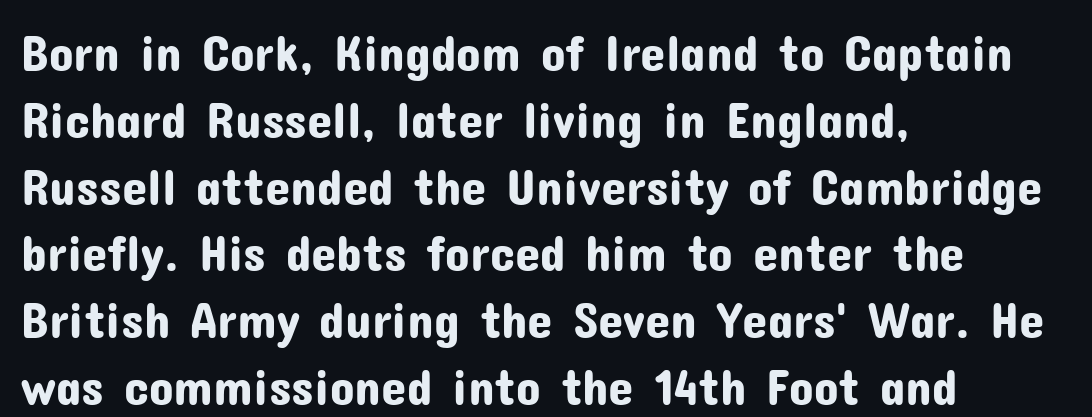
Rule under the text: the space is simply empty. The rendering uses natural spacing where letterforms have individual widths. These lines were composed using upright roman letters. Serifs: no, the terminals of the letterforms are clean. The lines sit at an ordinary, default distance from one another.
